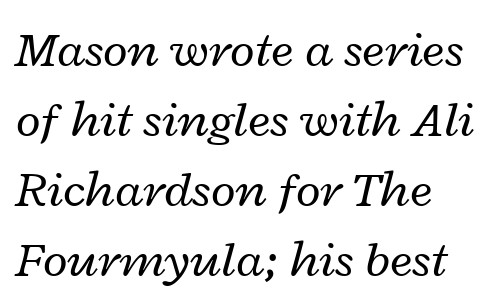
The image shows 51 px regular-weight, wide type, italic (leaning right); set normal line spacing (1.37x), normal letter spacing, not underlined; low stroke contrast and a medium x-height.
